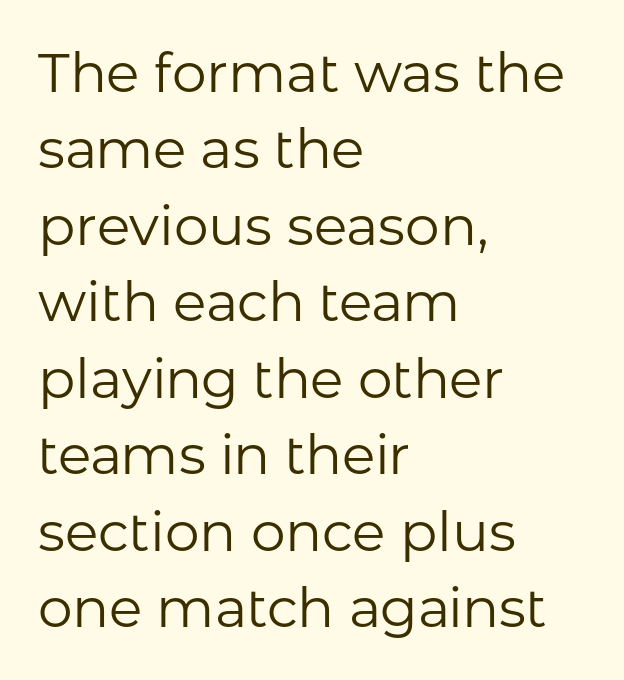
{"serif": "no", "italic": "no", "bold": "no", "weight": "regular", "width": "normal", "stroke_contrast": "low", "x_height": "medium", "monospaced": "no", "underline": "no", "align": "left", "line_spacing": "normal", "line_spacing_ratio": 1.39, "letter_spacing": "normal", "letter_spacing_em": 0.0, "glyph_px": 55}
